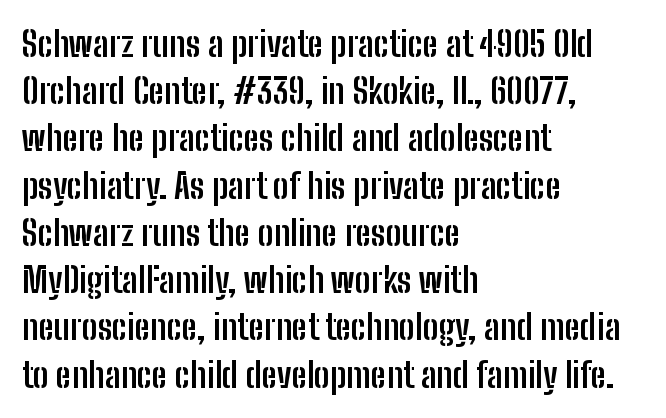
Whoever set this chose a conventional vertical rhythm. Nope, no serifs anywhere on these letters. Words appear dense and cohesive because spacing is normal. Caption: multi-line text, flush left, ragged right. No italicization has been applied; the sample stays upright.
